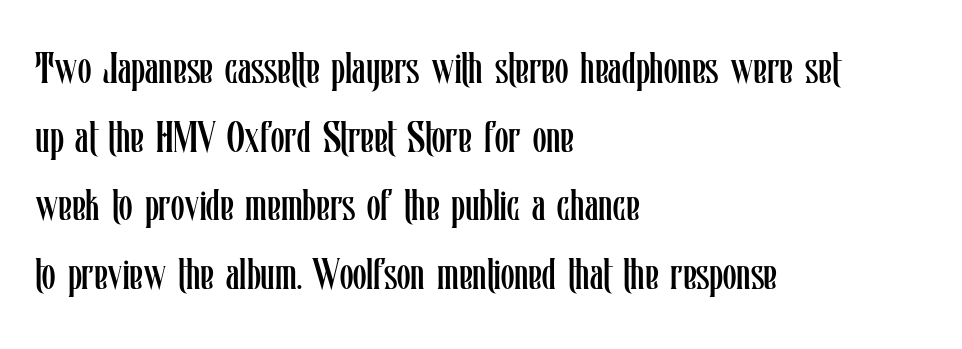
The image shows 44 px regular-weight, condensed type, upright; set left-aligned, normal line spacing (1.56x), normal letter spacing, not underlined; low stroke contrast and a medium x-height.
